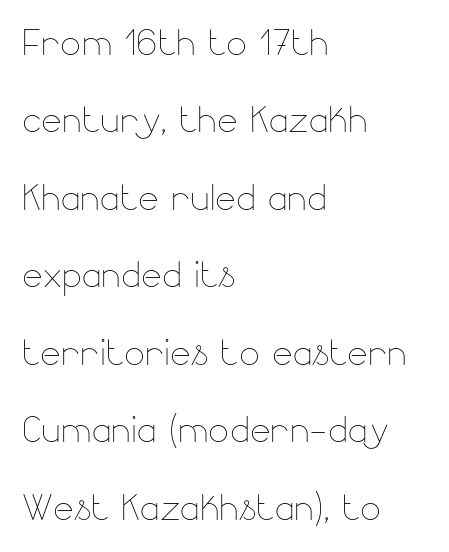
The image shows 49 px thin type, upright; set left-aligned, normal line spacing (1.58x), normal letter spacing, not underlined; low stroke contrast and a small x-height.
